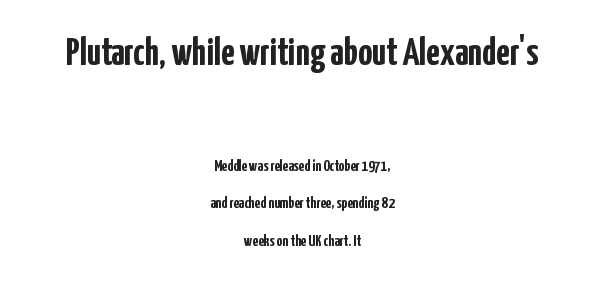
The image shows 39 px semibold, condensed sans-serif type, upright; set centered, loose line spacing (2.35x), normal letter spacing, not underlined; the first (top) block is 2.44x larger; low stroke contrast and a medium x-height.
